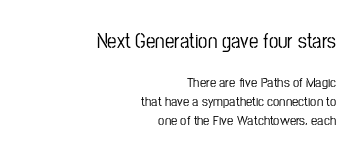
The image shows 21 px text type, upright; set right-aligned, normal line spacing (1.37x), normal letter spacing, not underlined; the first (top) block is 1.5x larger.
